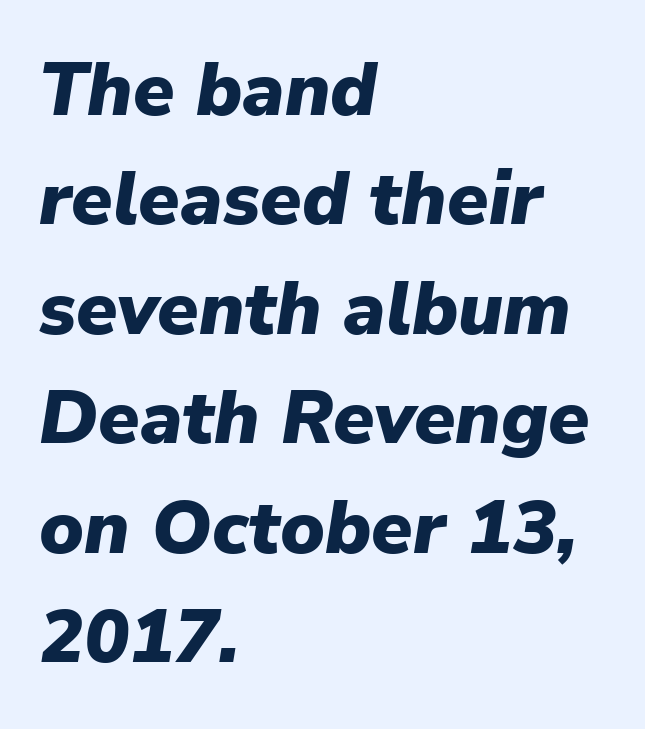
Q: Is the text bold? A: Yes.
Q: Is the text italic (slanted)? A: Yes, it leans right by about 9 degrees.
Q: Is the text underlined? A: No.
Q: How is the paragraph aligned? A: Left-aligned.
Q: Is the spacing between letters normal or unusually wide? A: Normal.
Q: Is the spacing between lines tight, normal or loose? A: Normal.
Q: Width (condensed, normal, or wide)? A: Normal.
Q: Stroke contrast? A: Low.
Q: x-height? A: Medium.
Q: Monospaced? A: No.
